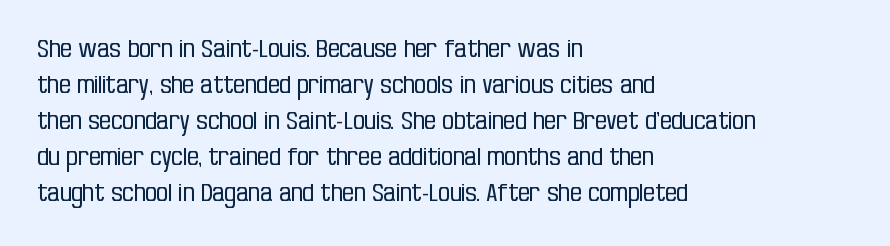
{"italic": "no", "bold": "no", "underline": "no", "align": "left", "line_spacing": "normal", "line_spacing_ratio": 1.56, "letter_spacing": "normal", "letter_spacing_em": 0.0, "glyph_px": 23}
